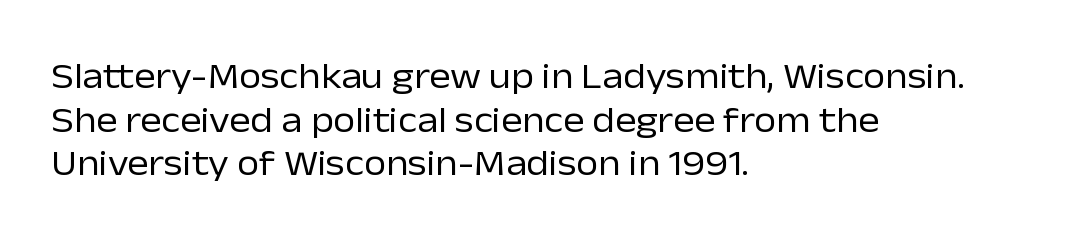
The image shows 36 px regular-weight sans-serif type, upright; set left-aligned, line spacing 1.21x, normal letter spacing, not underlined; low stroke contrast and a medium x-height.
